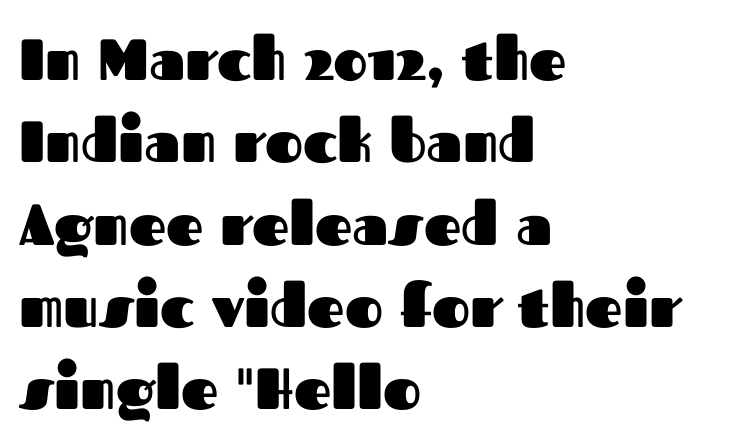
The image shows 58 px heavy sans-serif type, upright; set left-aligned, normal line spacing (1.42x), normal letter spacing, not underlined; medium stroke contrast and a medium x-height.
